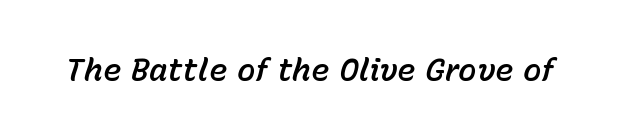
Q: Is the text italic (slanted)? A: Yes, it leans right by about 15 degrees.
Q: Is the text underlined? A: No.
Q: Is the spacing between letters normal or unusually wide? A: Normal.
Q: Width (condensed, normal, or wide)? A: Normal.
Q: Stroke contrast? A: Low.
Q: x-height? A: Medium.
Q: Monospaced? A: No.
